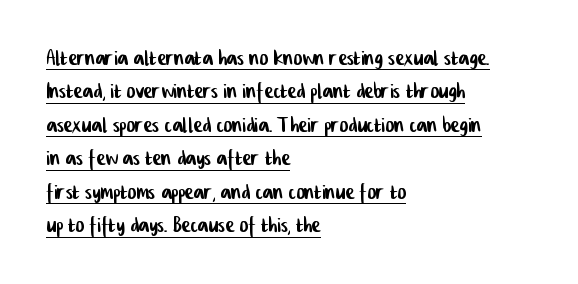
{"underline": "yes", "align": "left", "line_spacing_ratio": 1.24, "letter_spacing": "normal", "letter_spacing_em": 0.0, "glyph_px": 27}
